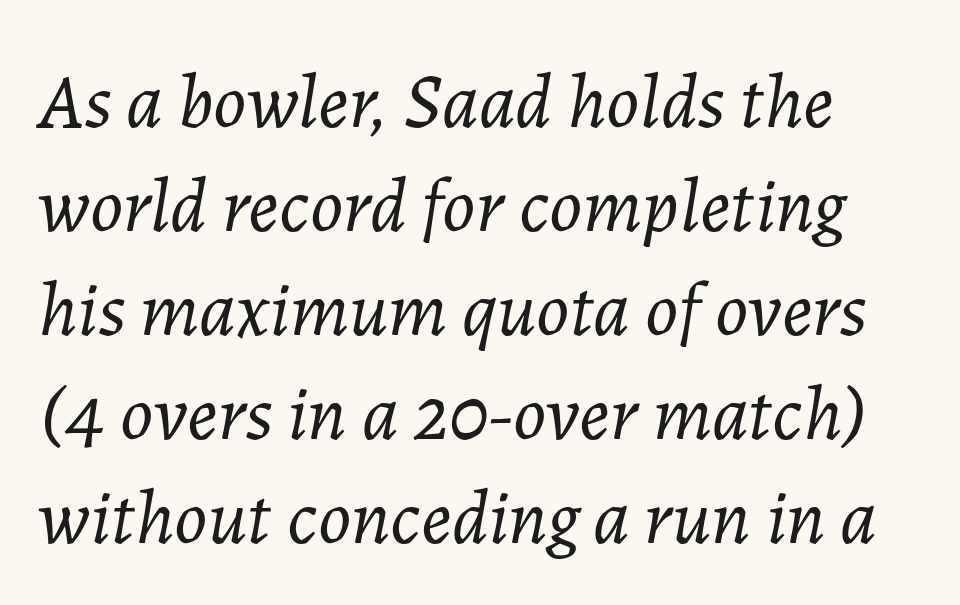
The letters are slanted; this is an italic face. No extra tracking has been applied to these lines. Weight class: somewhere from thin through regular. You could not count columns in this text — the font is proportionally spaced. Descender tails drop into unmarked territory.
